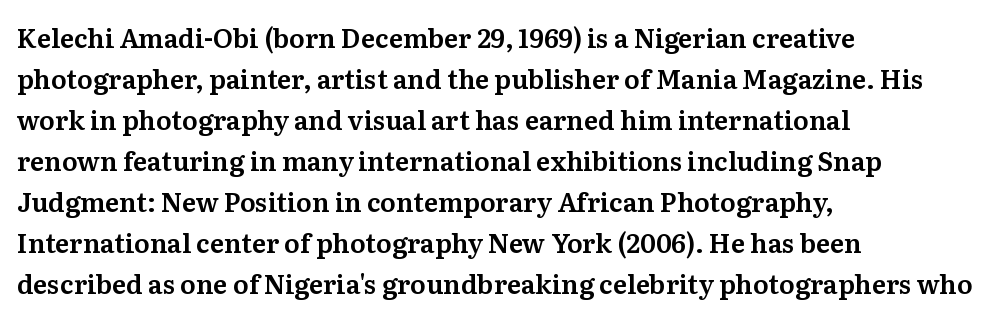
Q: Is the text italic (slanted)? A: No, it is upright.
Q: Is the text underlined? A: No.
Q: How is the paragraph aligned? A: Left-aligned.
Q: Is the spacing between letters normal or unusually wide? A: Normal.
Q: Is the spacing between lines tight, normal or loose? A: Normal.
